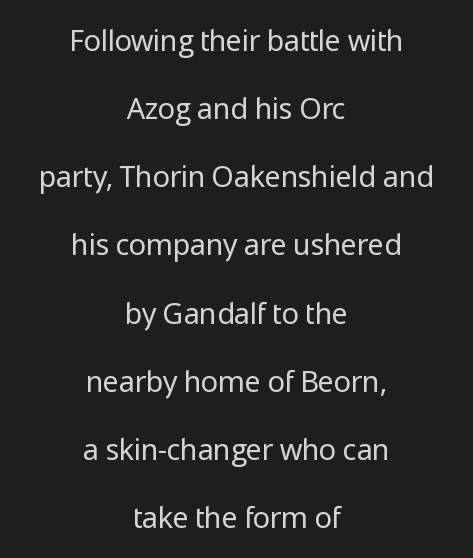
Stroke terminals: plain, sans-serif. Counters stay open thanks to moderate or lighter strokes. Short note: letters normally spaced. The block of text is sparse from top to bottom, with ample space between rows.
